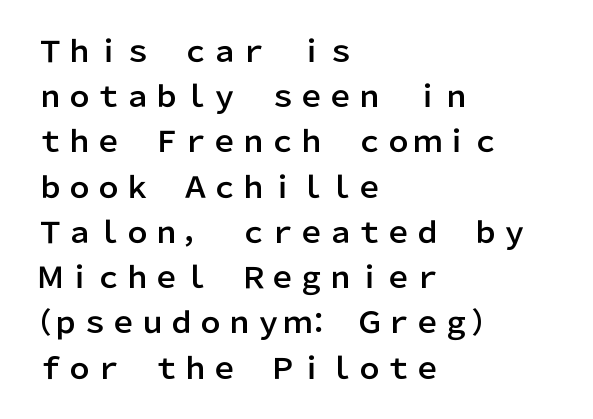
The image shows 29 px sans-serif type, upright; set left-aligned, normal line spacing (1.56x), normal letter spacing, not underlined; low stroke contrast and a medium x-height.
